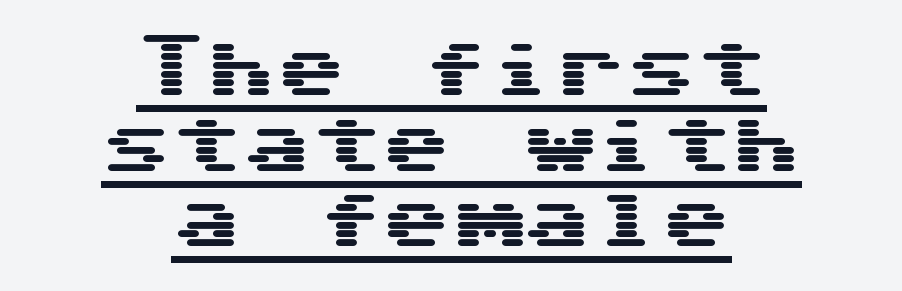
The type family on display is of the sans-serif kind. The rendering uses a small line-height, squeezing the rows. Nothing unusual about the tracking: characters are spaced as the font intends. Caption: multi-line text, centered on the measure.
